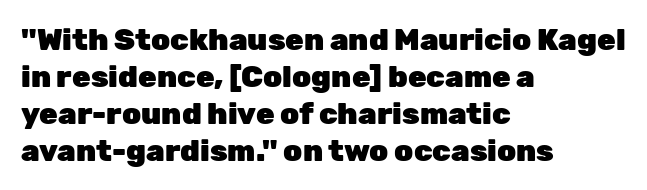
Q: Is the text bold? A: Yes.
Q: Is the text italic (slanted)? A: No, it is upright.
Q: Is the typeface a serif or a sans-serif typeface? A: Sans-serif.
Q: Is the text underlined? A: No.
Q: How is the paragraph aligned? A: Left-aligned.
Q: Is the spacing between letters normal or unusually wide? A: Normal.
Q: Width (condensed, normal, or wide)? A: Normal.
Q: Stroke contrast? A: Low.
Q: x-height? A: Medium.
Q: Monospaced? A: No.
